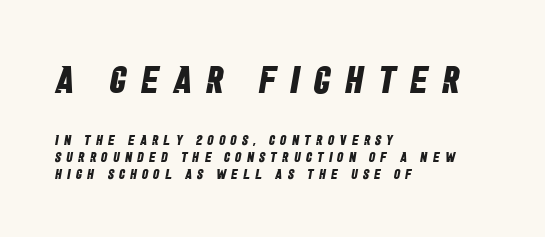
The paragraph shown leans on its left margin. Observe the wide spacing: letters keep a clear distance from each other. Varying glyph widths throughout — classic text-font behaviour. Size contrast runs from large at the top to small at the bottom.
